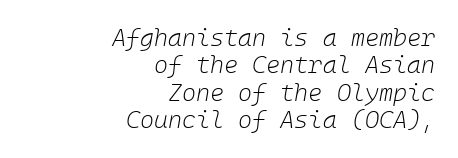
The image shows 24 px text type, italic (leaning right); set right-aligned, tight line spacing (1.14x), normal letter spacing, not underlined.
